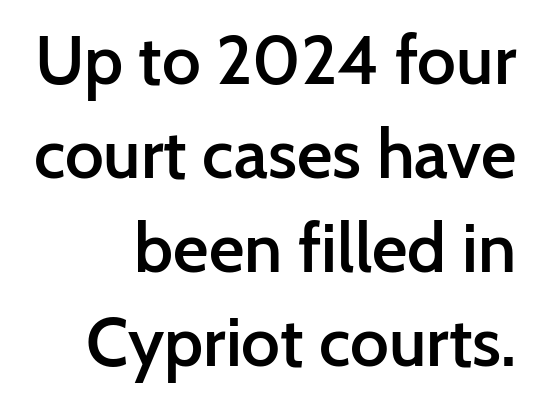
The image shows 69 px semibold sans-serif type, upright; set right-aligned, normal line spacing (1.36x), normal letter spacing, not underlined; low stroke contrast and a medium x-height.
